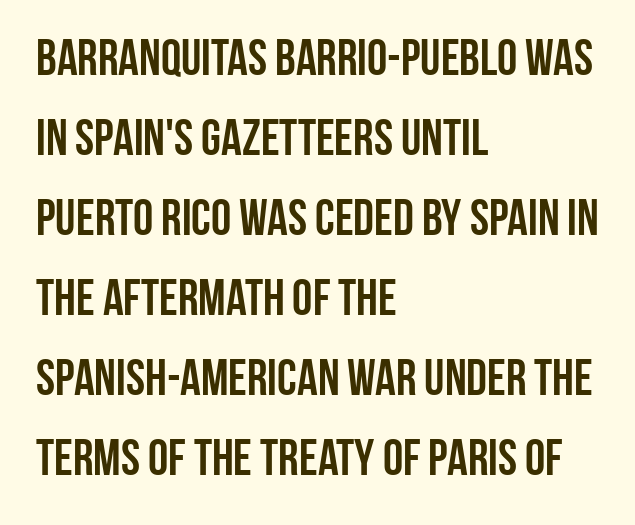
The image shows 51 px semibold, condensed sans-serif type, upright; set left-aligned, normal line spacing (1.57x), normal letter spacing, not underlined; low stroke contrast and a large x-height.
